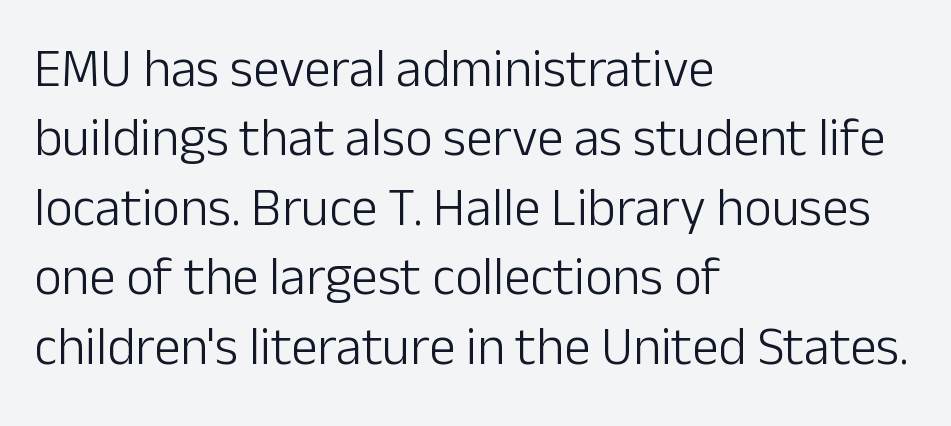
{"serif": "no", "italic": "no", "bold": "no", "weight": "light", "width": "normal", "stroke_contrast": "low", "x_height": "medium", "monospaced": "no", "underline": "no", "align": "left", "line_spacing": "normal", "line_spacing_ratio": 1.31, "letter_spacing": "normal", "letter_spacing_em": 0.0, "glyph_px": 53}
